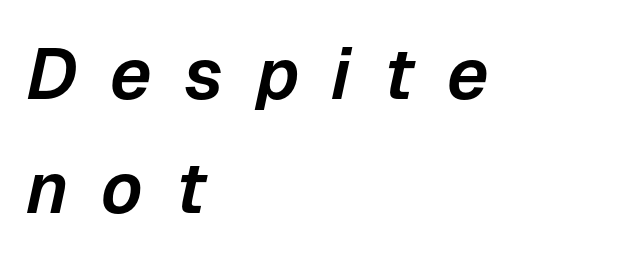
Is this a fixed-width face? No — the glyphs have proportional, varying widths. The line texture is sparse and dotted thanks to wide tracking. These lines were composed using italics. Descender tails drop into unmarked territory. Leftover space on each line is placed entirely after the last word.
